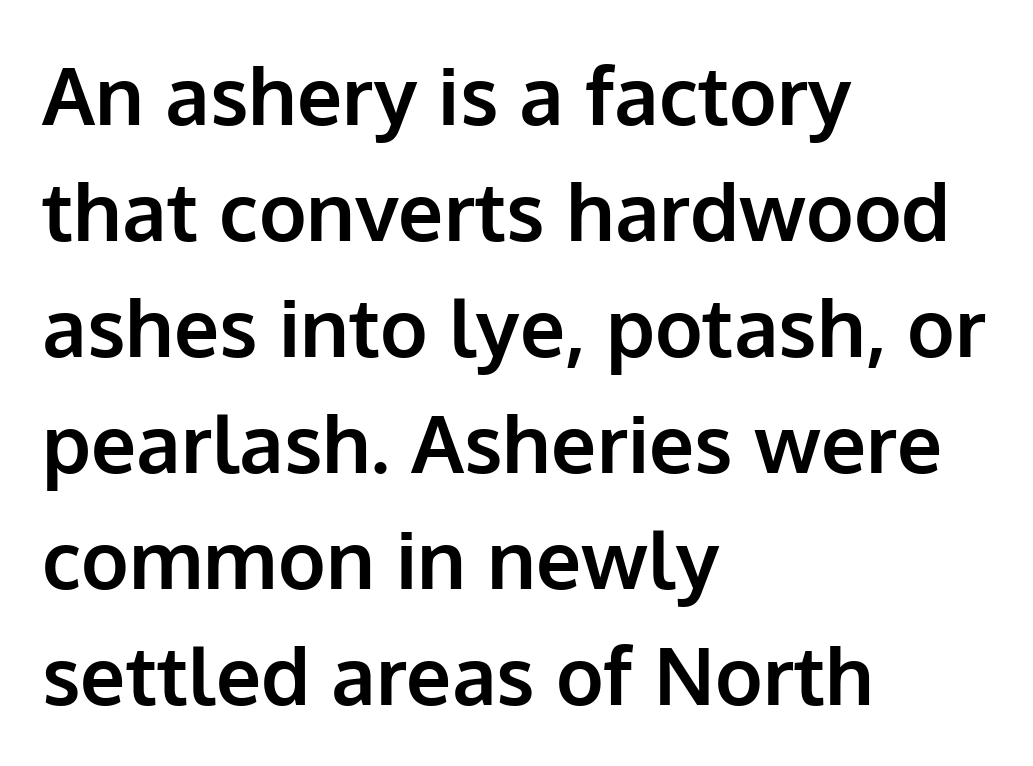
The lines in this sample share a left origin and differ only in where they stop. A typesetter would mark this as roman, not italic. The type is set solid horizontally, with unmodified tracking. Typesetter's note: full bold, strokes at maximum text heaviness. Honestly, there is no underline to notice here at all. The vertical gap from one line to the next is medium.
